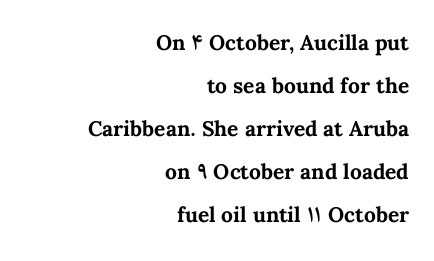
The image shows 21 px bold type, upright; set right-aligned, loose line spacing (2.05x), normal letter spacing, not underlined.
